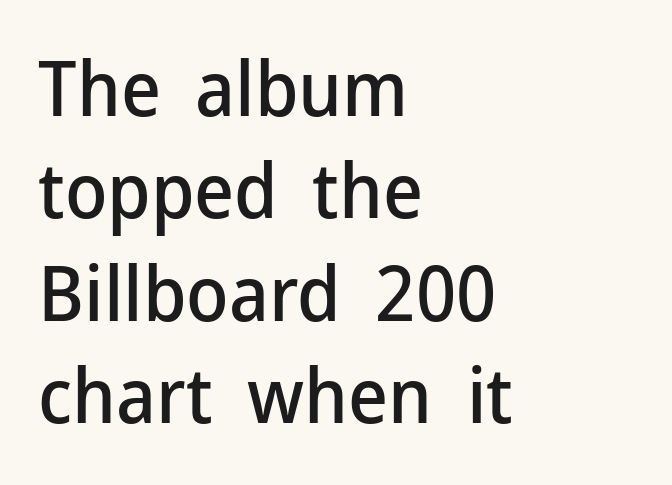
The image shows 77 px sans-serif type, upright; set left-aligned, normal line spacing (1.33x), normal letter spacing, not underlined; low stroke contrast and a medium x-height.
